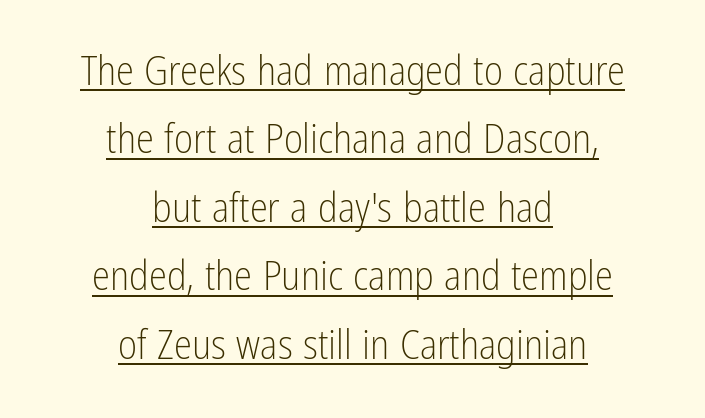
The face used here is proportionally spaced, like ordinary book or web type. Every stem runs plumb, perpendicular to the baseline. Where is the straight margin? There isn't one; the lines are centered. Descenders here cross a horizontal rule under the line. Vertically, the passage feels balanced, rows spaced as you'd expect.
